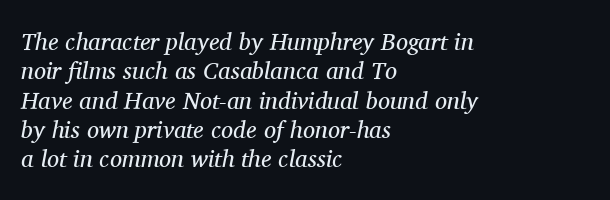
{"italic": "yes", "lean": "right", "slant_degrees": 11, "bold": "no", "underline": "no", "align": "left", "line_spacing_ratio": 1.22, "letter_spacing": "normal", "letter_spacing_em": 0.0, "glyph_px": 24}
